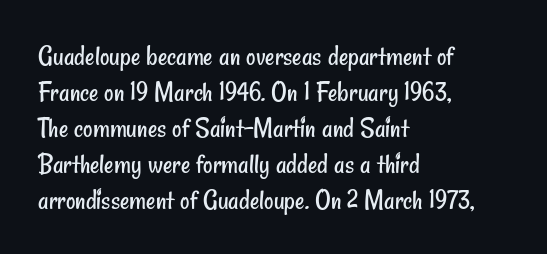
Q: Is the text bold? A: No.
Q: Is the typeface a serif or a sans-serif typeface? A: Sans-serif.
Q: Is the text underlined? A: No.
Q: How is the paragraph aligned? A: Left-aligned.
Q: Is the spacing between letters normal or unusually wide? A: Normal.
Q: Width (condensed, normal, or wide)? A: Condensed.
Q: Stroke contrast? A: Low.
Q: x-height? A: Small.
Q: Monospaced? A: No.
